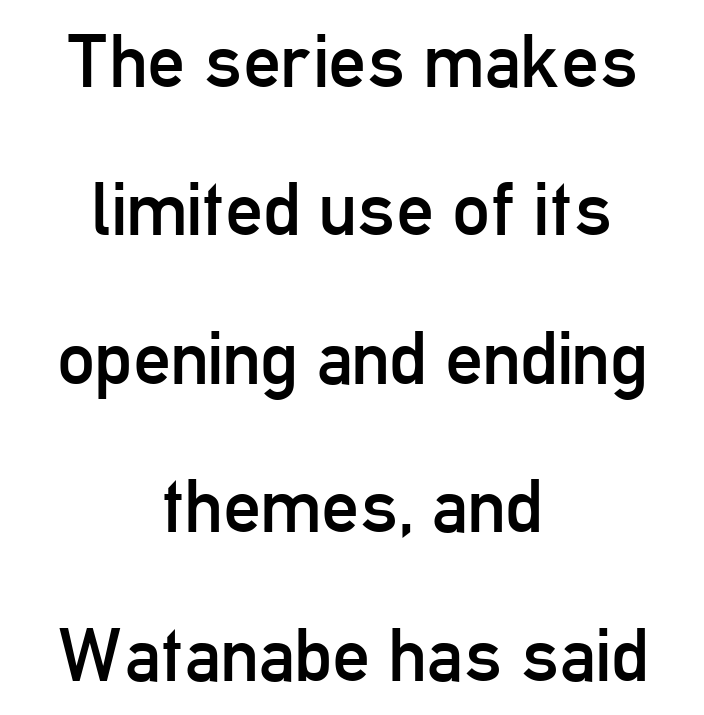
Q: Is the text bold? A: No.
Q: Is the text italic (slanted)? A: No, it is upright.
Q: Is the typeface a serif or a sans-serif typeface? A: Sans-serif.
Q: Is the text underlined? A: No.
Q: How is the paragraph aligned? A: Centered.
Q: Is the spacing between letters normal or unusually wide? A: Normal.
Q: Is the spacing between lines tight, normal or loose? A: Loose.
Q: Width (condensed, normal, or wide)? A: Condensed.
Q: Stroke contrast? A: Low.
Q: x-height? A: Medium.
Q: Monospaced? A: No.
